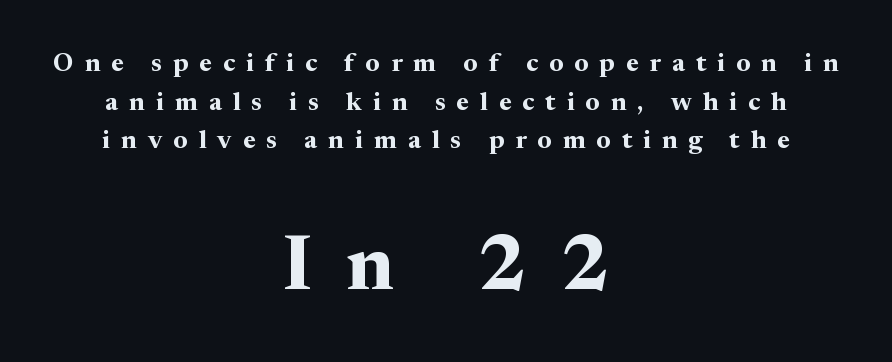
Q: Is the text bold? A: Yes.
Q: Is the text italic (slanted)? A: No, it is upright.
Q: Is the typeface a serif or a sans-serif typeface? A: Serif.
Q: Is the text underlined? A: No.
Q: How is the paragraph aligned? A: Centered.
Q: Is the spacing between letters normal or unusually wide? A: Unusually wide.
Q: Is the spacing between lines tight, normal or loose? A: Normal.
Q: Which block of text is set in a larger size, the first (top) or the second (bottom)? A: The second (bottom) one.
Q: Width (condensed, normal, or wide)? A: Normal.
Q: Stroke contrast? A: Medium.
Q: x-height? A: Medium.
Q: Monospaced? A: No.
